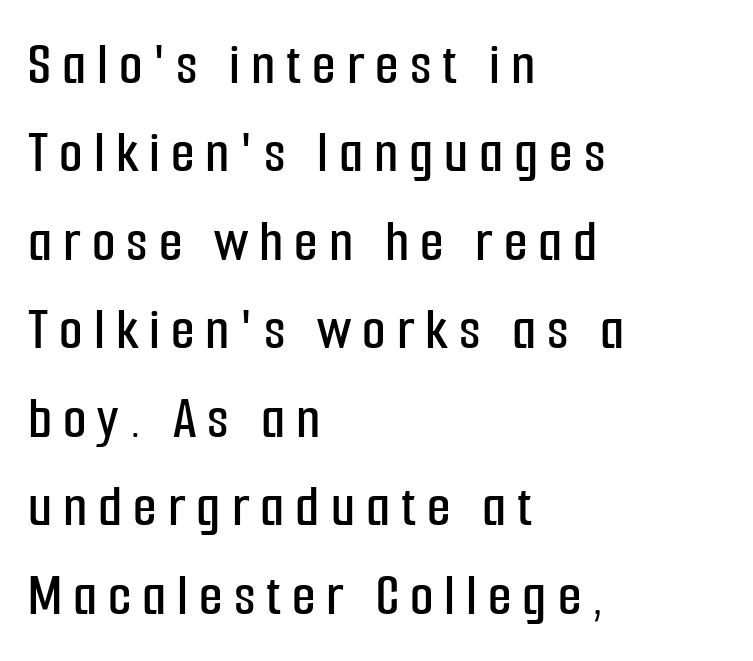
Every row of glyphs begins at an identical x-position on the left. Every character sits straight up, as roman type does. The font family rendered here belongs to the sans-serif group. The vertical gap from one line to the next is medium.
